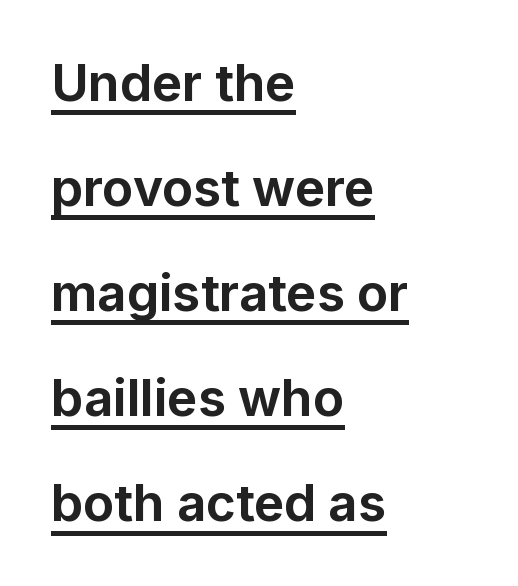
{"serif": "no", "italic": "no", "bold": "yes", "weight": "bold", "width": "normal", "stroke_contrast": "low", "x_height": "medium", "monospaced": "no", "underline": "yes", "align": "left", "line_spacing": "loose", "line_spacing_ratio": 2.06, "letter_spacing": "normal", "letter_spacing_em": 0.0, "glyph_px": 51}
